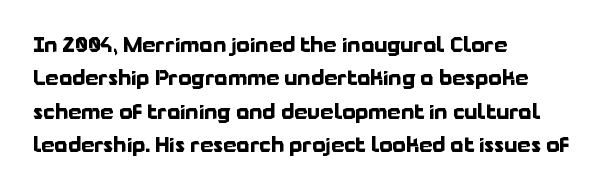
{"italic": "no", "bold": "yes", "underline": "no", "align": "left", "line_spacing": "normal", "line_spacing_ratio": 1.59, "letter_spacing": "normal", "letter_spacing_em": 0.0, "glyph_px": 21}
